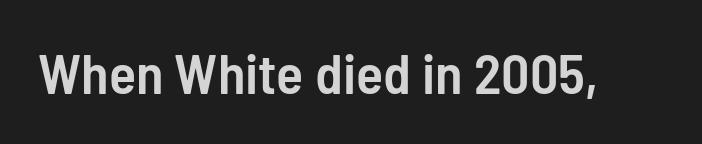
Q: Is the text bold? A: Semi-bold.
Q: Is the text italic (slanted)? A: No, it is upright.
Q: Is the typeface a serif or a sans-serif typeface? A: Sans-serif.
Q: Is the text underlined? A: No.
Q: Is the spacing between letters normal or unusually wide? A: Normal.
Q: Width (condensed, normal, or wide)? A: Condensed.
Q: Stroke contrast? A: Low.
Q: x-height? A: Medium.
Q: Monospaced? A: No.
